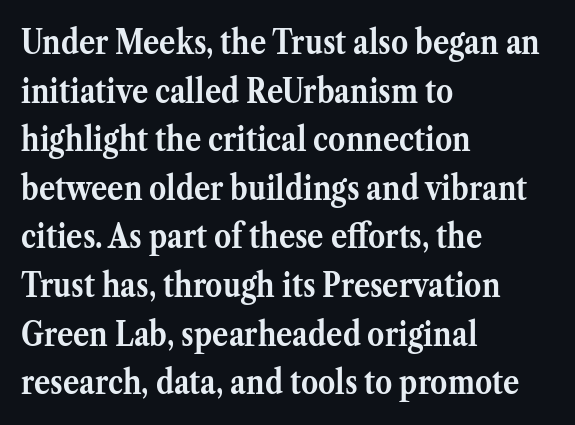
Q: Is the text bold? A: Yes.
Q: Is the text italic (slanted)? A: No, it is upright.
Q: Is the typeface a serif or a sans-serif typeface? A: Serif.
Q: Is the text underlined? A: No.
Q: How is the paragraph aligned? A: Left-aligned.
Q: Is the spacing between letters normal or unusually wide? A: Normal.
Q: Is the spacing between lines tight, normal or loose? A: Normal.
Q: Width (condensed, normal, or wide)? A: Normal.
Q: Stroke contrast? A: Medium.
Q: x-height? A: Medium.
Q: Monospaced? A: No.
